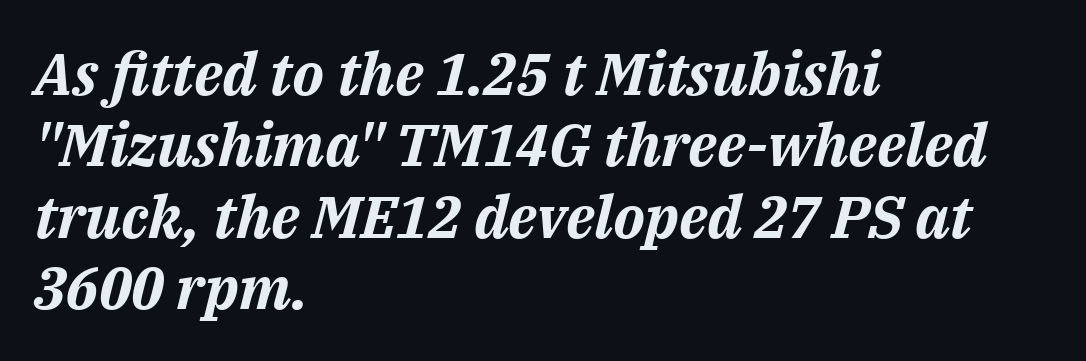
The image shows 59 px bold type, italic (leaning right); set left-aligned, line spacing 1.21x, normal letter spacing, not underlined; medium stroke contrast and a medium x-height.
